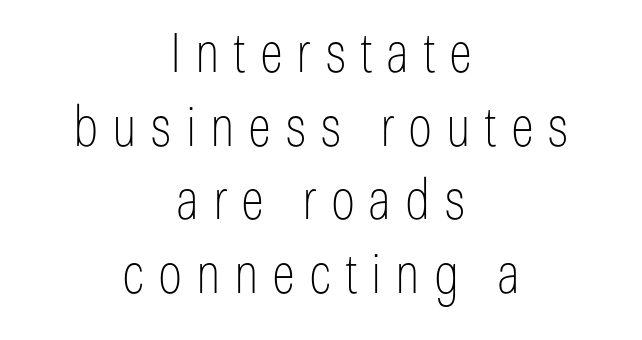
Q: Is the text bold? A: No.
Q: Is the text italic (slanted)? A: No, it is upright.
Q: Is the typeface a serif or a sans-serif typeface? A: Sans-serif.
Q: Is the text underlined? A: No.
Q: How is the paragraph aligned? A: Centered.
Q: Is the spacing between letters normal or unusually wide? A: Unusually wide.
Q: Is the spacing between lines tight, normal or loose? A: Normal.
Q: Width (condensed, normal, or wide)? A: Condensed.
Q: Stroke contrast? A: Low.
Q: x-height? A: Medium.
Q: Monospaced? A: No.
